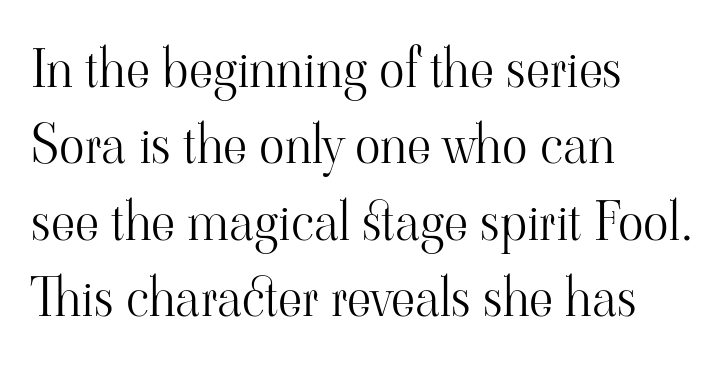
The image shows 53 px light serif type, upright; set left-aligned, normal line spacing (1.44x), normal letter spacing, not underlined; high stroke contrast and a small x-height.
